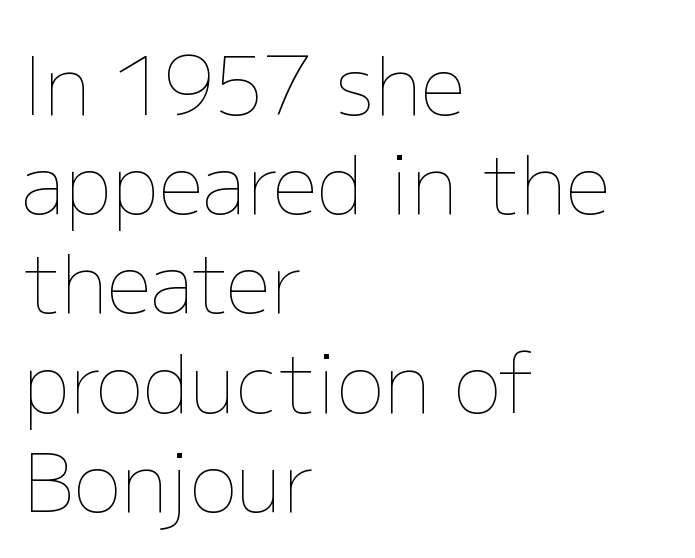
The image shows 80 px thin type, upright; set left-aligned, line spacing 1.24x, normal letter spacing, not underlined; low stroke contrast and a medium x-height.
